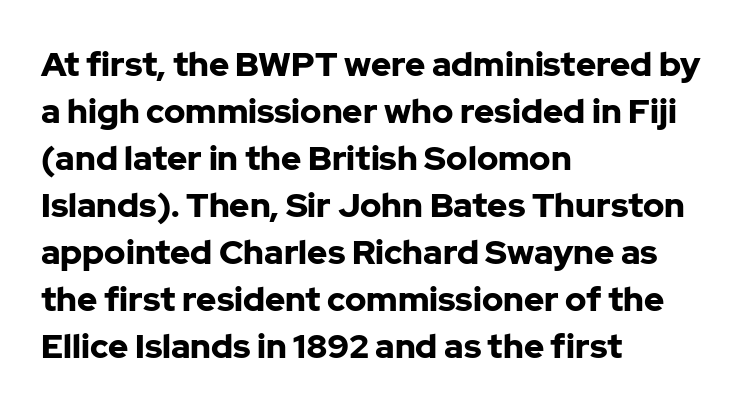
{"serif": "no", "italic": "no", "bold": "yes", "weight": "bold", "width": "normal", "stroke_contrast": "low", "x_height": "medium", "monospaced": "no", "underline": "no", "align": "left", "line_spacing": "normal", "line_spacing_ratio": 1.38, "letter_spacing": "normal", "letter_spacing_em": 0.0, "glyph_px": 34}
